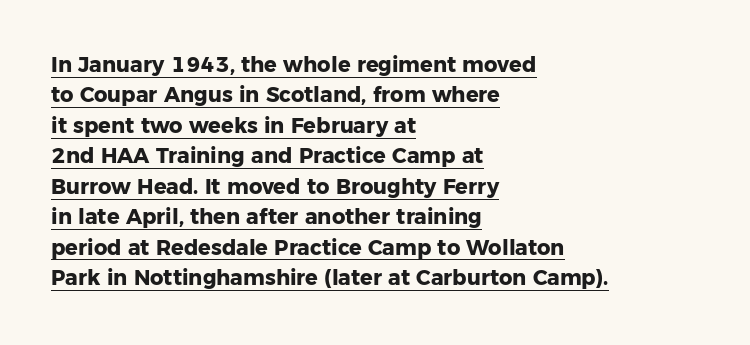
Q: Is the text bold? A: Yes.
Q: Is the text italic (slanted)? A: No, it is upright.
Q: Is the text underlined? A: Yes.
Q: How is the paragraph aligned? A: Left-aligned.
Q: Is the spacing between letters normal or unusually wide? A: Normal.
Q: Is the spacing between lines tight, normal or loose? A: Normal.
